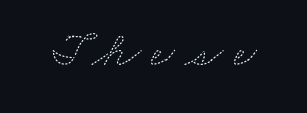
{"bold": "no", "weight": "thin", "width": "wide", "stroke_contrast": "medium", "x_height": "small", "monospaced": "no", "underline": "no", "letter_spacing": "wide", "letter_spacing_em": 0.21, "glyph_px": 50}
